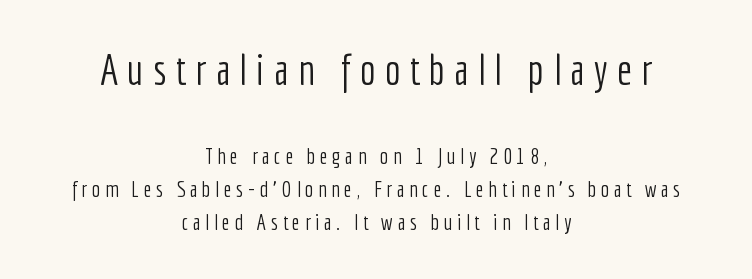
Q: Is the text bold? A: No.
Q: Is the text italic (slanted)? A: No, it is upright.
Q: Is the typeface a serif or a sans-serif typeface? A: Sans-serif.
Q: Is the text underlined? A: No.
Q: How is the paragraph aligned? A: Centered.
Q: Is the spacing between letters normal or unusually wide? A: Unusually wide.
Q: Is the spacing between lines tight, normal or loose? A: Normal.
Q: Which block of text is set in a larger size, the first (top) or the second (bottom)? A: The first (top) one.
Q: Width (condensed, normal, or wide)? A: Condensed.
Q: Stroke contrast? A: Low.
Q: x-height? A: Medium.
Q: Monospaced? A: No.
